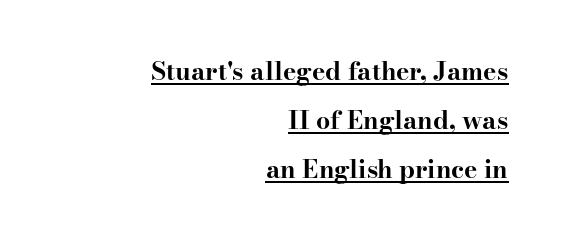
Q: Is the text bold? A: Yes.
Q: Is the text italic (slanted)? A: No, it is upright.
Q: Is the text underlined? A: Yes.
Q: How is the paragraph aligned? A: Right-aligned.
Q: Is the spacing between letters normal or unusually wide? A: Normal.
Q: Is the spacing between lines tight, normal or loose? A: Loose.
